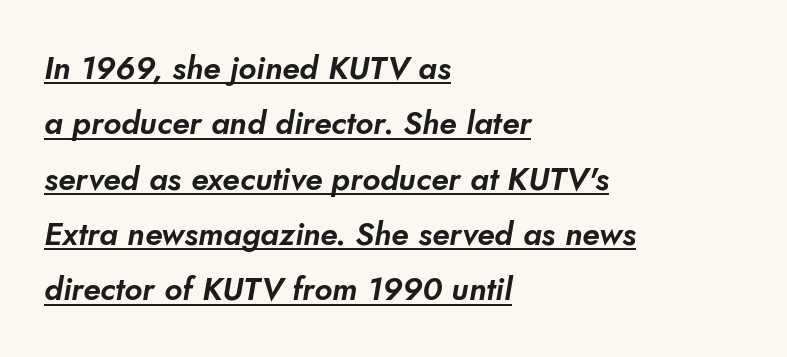
Q: Is the typeface a serif or a sans-serif typeface? A: Sans-serif.
Q: Is the text underlined? A: Yes.
Q: How is the paragraph aligned? A: Left-aligned.
Q: Is the spacing between letters normal or unusually wide? A: Normal.
Q: Width (condensed, normal, or wide)? A: Normal.
Q: Stroke contrast? A: Low.
Q: x-height? A: Small.
Q: Monospaced? A: No.
